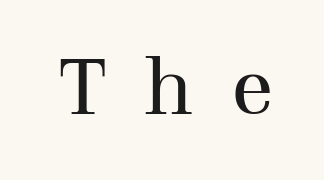
The image shows 79 px regular-weight serif type, upright; set unusually wide letter spacing (+0.48 em), not underlined; medium stroke contrast and a medium x-height.
